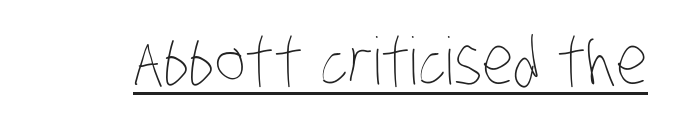
The image shows 65 px thin, condensed type; set normal letter spacing, underlined; low stroke contrast and a large x-height.
